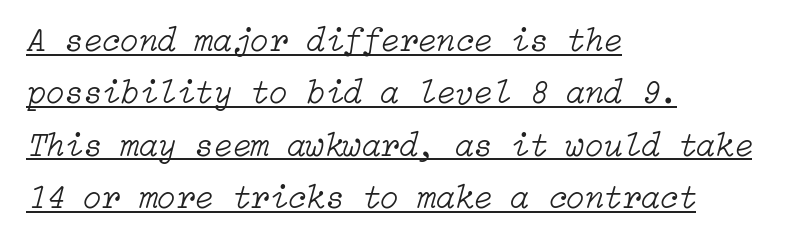
Q: Is the text bold? A: No.
Q: Is the text italic (slanted)? A: Yes, it leans right by about 15 degrees.
Q: Is the text underlined? A: Yes.
Q: How is the paragraph aligned? A: Left-aligned.
Q: Is the spacing between letters normal or unusually wide? A: Normal.
Q: Is the spacing between lines tight, normal or loose? A: Normal.
Q: Width (condensed, normal, or wide)? A: Normal.
Q: Stroke contrast? A: Low.
Q: x-height? A: Medium.
